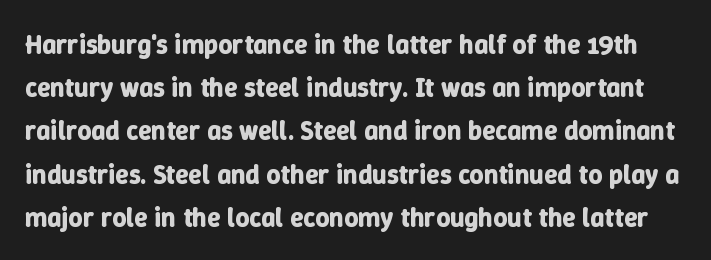
The image shows 27 px bold type, upright; set normal line spacing (1.6x), normal letter spacing, not underlined.
